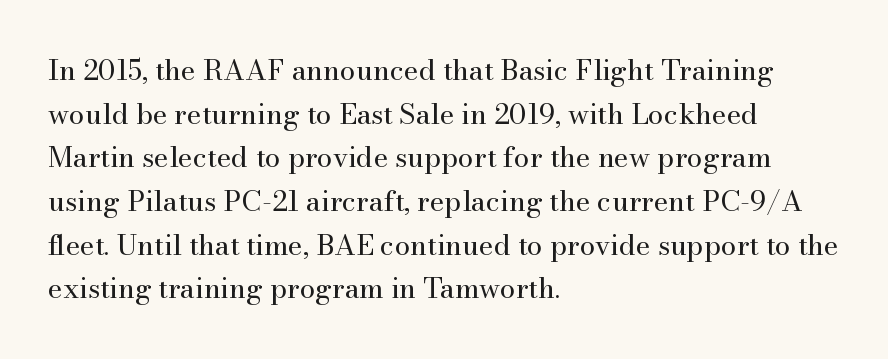
The image shows 28 px regular-weight serif type, upright; set left-aligned, normal line spacing (1.56x), normal letter spacing, not underlined; medium stroke contrast and a small x-height.
